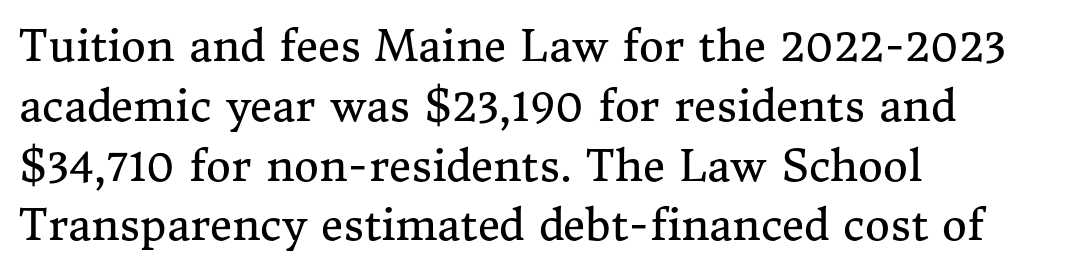
Q: Is the text bold? A: No.
Q: Is the text italic (slanted)? A: No, it is upright.
Q: Is the typeface a serif or a sans-serif typeface? A: Serif.
Q: Is the text underlined? A: No.
Q: How is the paragraph aligned? A: Left-aligned.
Q: Is the spacing between letters normal or unusually wide? A: Normal.
Q: Is the spacing between lines tight, normal or loose? A: Normal.
Q: Width (condensed, normal, or wide)? A: Normal.
Q: Stroke contrast? A: Medium.
Q: x-height? A: Medium.
Q: Monospaced? A: No.
